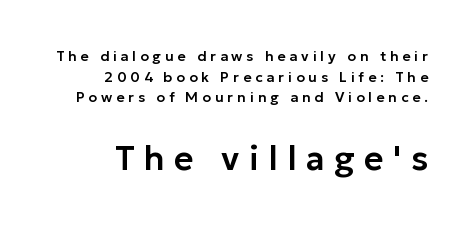
{"serif": "no", "italic": "no", "width": "normal", "stroke_contrast": "low", "x_height": "medium", "monospaced": "no", "underline": "no", "align": "right", "line_spacing": "normal", "line_spacing_ratio": 1.47, "letter_spacing": "wide", "letter_spacing_em": 0.28, "larger_block": "second", "size_ratio": 2.43, "glyph_px": 34}
